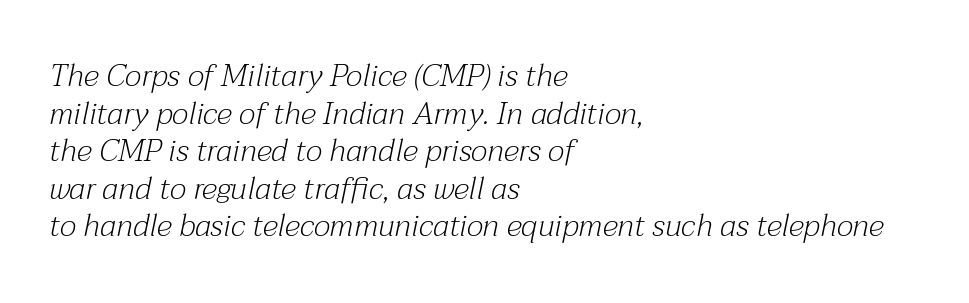
The image shows 31 px light serif type, italic (leaning right); set left-aligned, line spacing 1.21x, normal letter spacing, not underlined; medium stroke contrast and a medium x-height.
